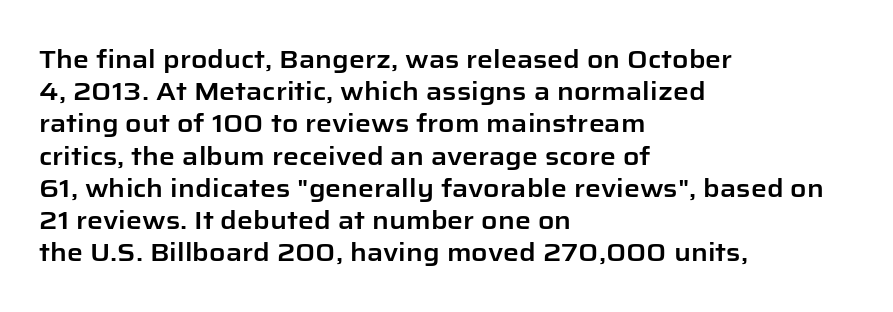
The image shows 25 px text type, upright; set left-aligned, normal line spacing (1.29x), normal letter spacing, not underlined.
